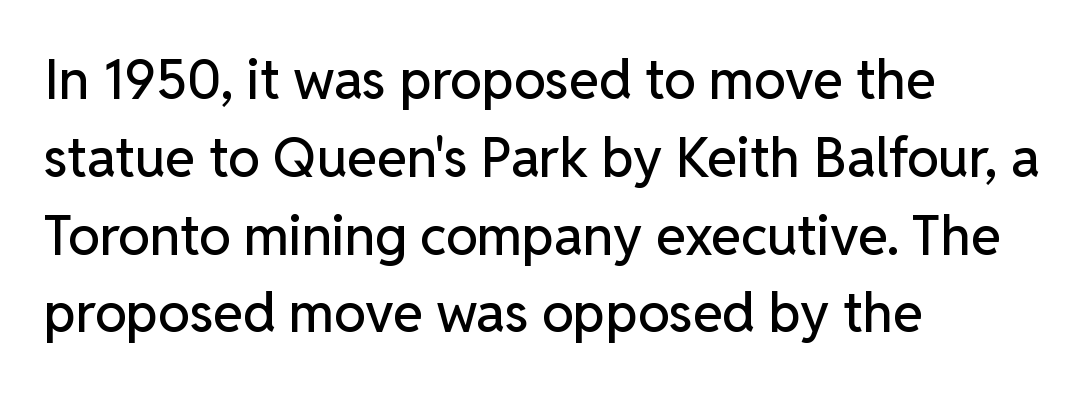
{"serif": "no", "italic": "no", "width": "normal", "stroke_contrast": "low", "x_height": "medium", "monospaced": "no", "underline": "no", "align": "left", "line_spacing": "normal", "line_spacing_ratio": 1.44, "letter_spacing": "normal", "letter_spacing_em": 0.0, "glyph_px": 54}
